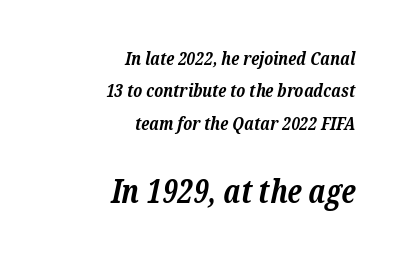
The lower block of text is set noticeably larger than the block above it. If you drew a line through each stem, it would be angled. A full-strength bold gives these letters their thick strokes. Note the varied advance widths — an 'i' is clearly narrower than an 'm'.
